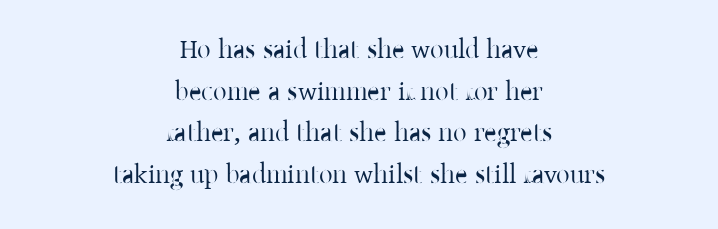
The image shows 27 px text type, upright; set centered, normal line spacing (1.54x), normal letter spacing, not underlined.
